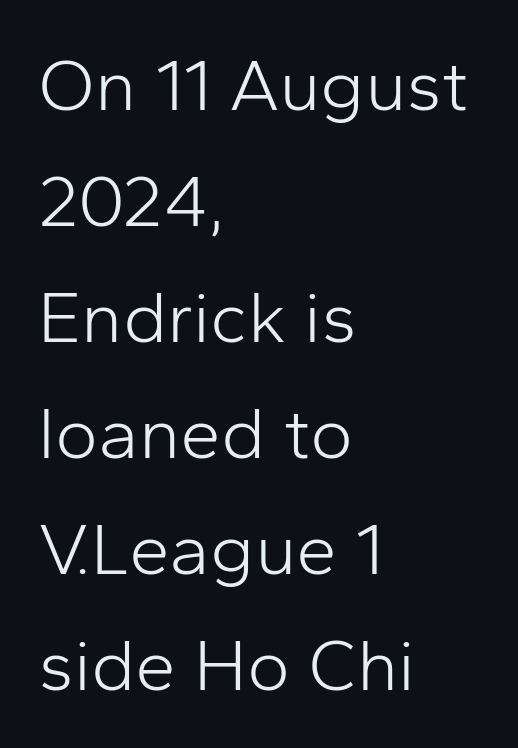
Q: Is the text bold? A: No.
Q: Is the text italic (slanted)? A: No, it is upright.
Q: Is the typeface a serif or a sans-serif typeface? A: Sans-serif.
Q: Is the text underlined? A: No.
Q: How is the paragraph aligned? A: Left-aligned.
Q: Is the spacing between letters normal or unusually wide? A: Normal.
Q: Is the spacing between lines tight, normal or loose? A: Normal.
Q: Width (condensed, normal, or wide)? A: Normal.
Q: Stroke contrast? A: Low.
Q: x-height? A: Medium.
Q: Monospaced? A: No.
